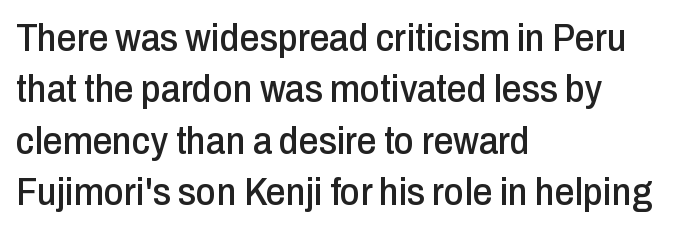
The image shows 39 px condensed sans-serif type, upright; set left-aligned, normal line spacing (1.32x), normal letter spacing, not underlined; low stroke contrast and a medium x-height.
